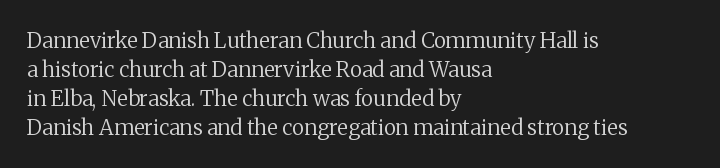
Q: Is the text bold? A: No.
Q: Is the text italic (slanted)? A: No, it is upright.
Q: Is the text underlined? A: No.
Q: How is the paragraph aligned? A: Left-aligned.
Q: Is the spacing between letters normal or unusually wide? A: Normal.
Q: Is the spacing between lines tight, normal or loose? A: Normal.
